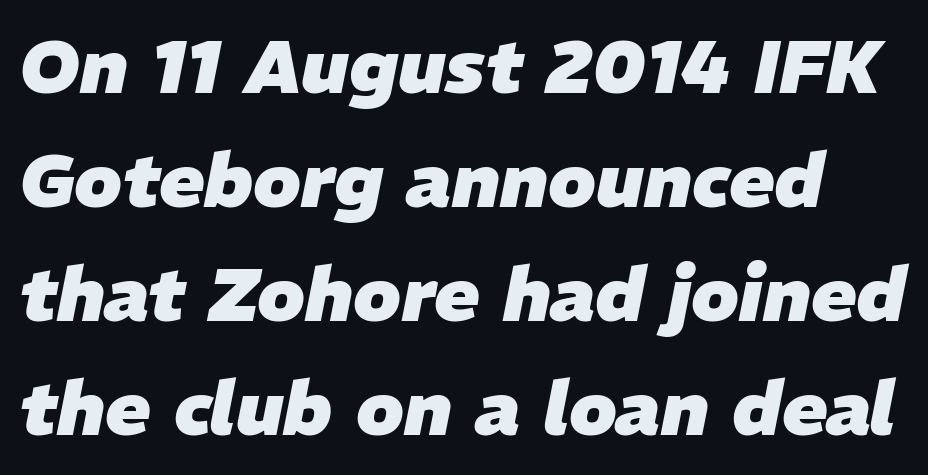
The image shows 75 px heavy type, italic (leaning right); set normal line spacing (1.52x), normal letter spacing, not underlined; low stroke contrast and a medium x-height.
